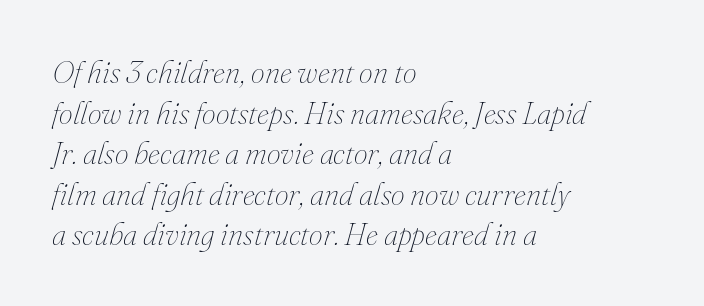
Yep, that's italic — everything's leaning. The rows are spaced the way most documents space them. Each letter keeps its own natural width here, so spacing adapts to shape. Horizontally, the lines are justified to the leading edge only. Bold? No — there's no thickening of the strokes.
